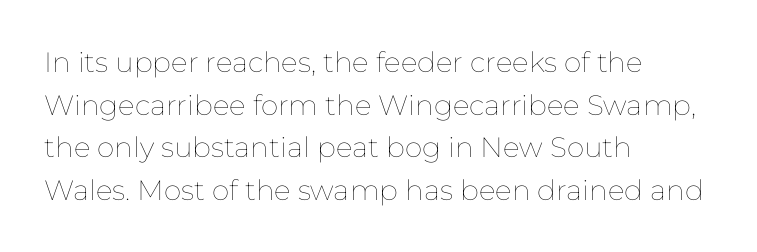
Q: Is the text bold? A: No.
Q: Is the text italic (slanted)? A: No, it is upright.
Q: Is the text underlined? A: No.
Q: How is the paragraph aligned? A: Left-aligned.
Q: Is the spacing between letters normal or unusually wide? A: Normal.
Q: Is the spacing between lines tight, normal or loose? A: Normal.
Q: Width (condensed, normal, or wide)? A: Normal.
Q: Stroke contrast? A: Low.
Q: x-height? A: Medium.
Q: Monospaced? A: No.
